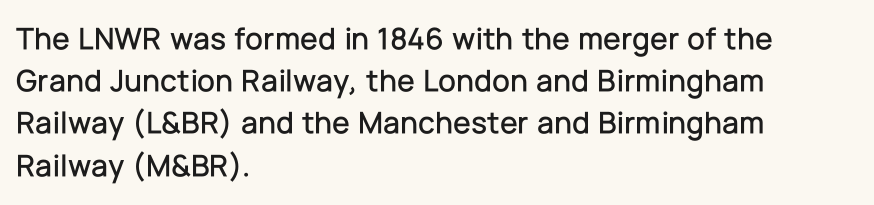
The image shows 32 px sans-serif type, upright; set left-aligned, normal line spacing (1.32x), normal letter spacing, not underlined; low stroke contrast and a medium x-height.
